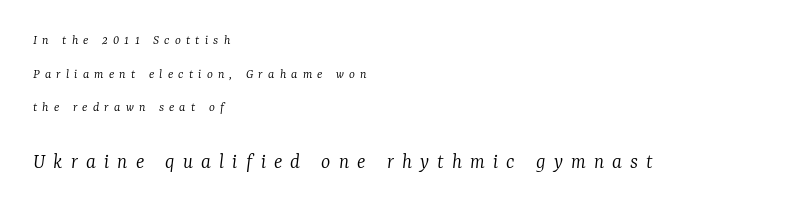
Q: Is the text bold? A: No.
Q: Is the text italic (slanted)? A: Yes, it leans right by about 7 degrees.
Q: Is the text underlined? A: No.
Q: How is the paragraph aligned? A: Left-aligned.
Q: Is the spacing between letters normal or unusually wide? A: Unusually wide.
Q: Is the spacing between lines tight, normal or loose? A: Loose.
Q: Which block of text is set in a larger size, the first (top) or the second (bottom)? A: The second (bottom) one.
